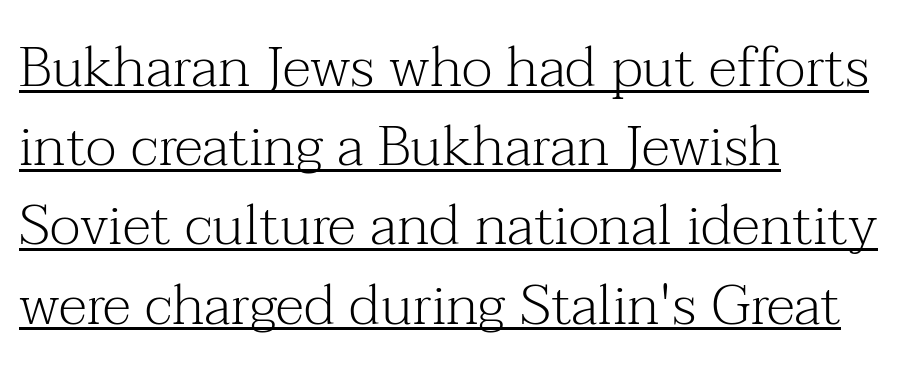
The image shows 57 px light serif type, upright; set left-aligned, normal line spacing (1.39x), normal letter spacing, underlined; medium stroke contrast and a medium x-height.
